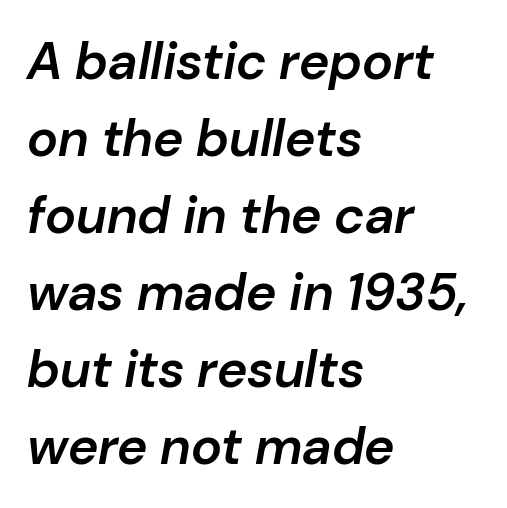
The image shows 52 px semibold type, italic (leaning right); set left-aligned, normal line spacing (1.48x), normal letter spacing, not underlined; low stroke contrast and a medium x-height.
